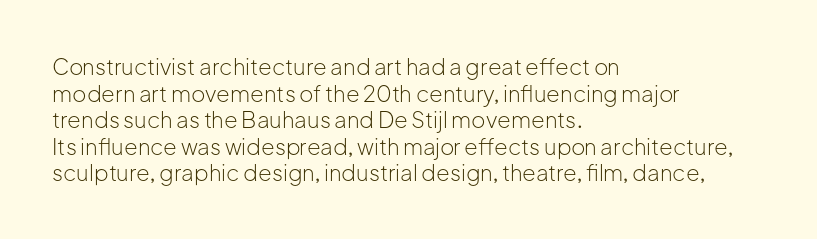
The face used here is rendered with its standard letterfit. The rag falls on the right side of this text block. The typeface has the unassuming heft of standard copy or less. Italic: no, the glyphs are upright roman.
